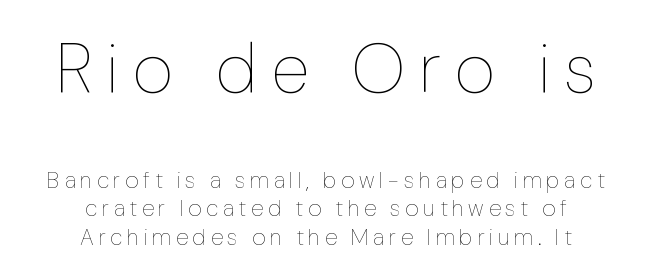
Q: Is the text bold? A: No.
Q: Is the text italic (slanted)? A: No, it is upright.
Q: Is the text underlined? A: No.
Q: How is the paragraph aligned? A: Centered.
Q: Is the spacing between letters normal or unusually wide? A: Unusually wide.
Q: Which block of text is set in a larger size, the first (top) or the second (bottom)? A: The first (top) one.
Q: Width (condensed, normal, or wide)? A: Normal.
Q: Stroke contrast? A: Low.
Q: x-height? A: Medium.
Q: Monospaced? A: No.
